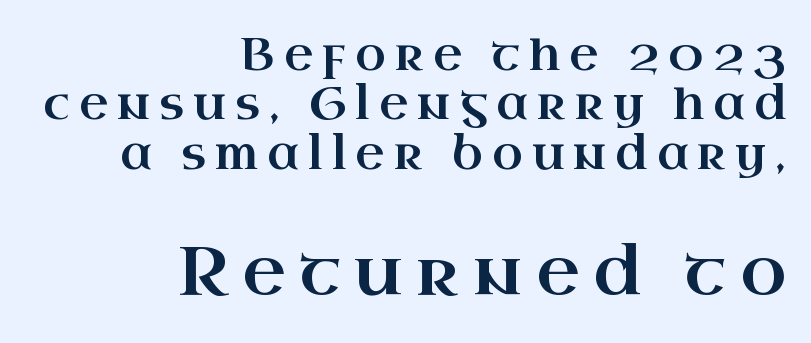
The rendering inserts visible extra space after every character. The letters stand straight up with perfectly vertical stems. All the whitespace from short lines collects on the left. A typesetter would call this leading minimal, almost set solid. Has an underline been added? It has not.
